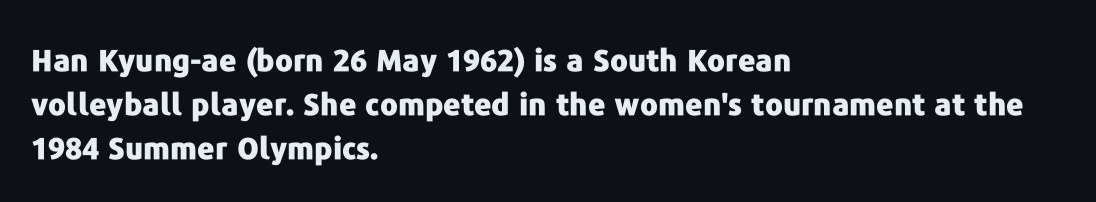
The text block is weighted toward the left margin, trailing off unevenly rightward. The letters carry no serifs — their stems end cleanly without finishing strokes. Horizontal bands of white between lines are of average thickness. Spacing verdict: proportional, widths tailored to each character. The typography opts for an upright posture over an oblique one.
